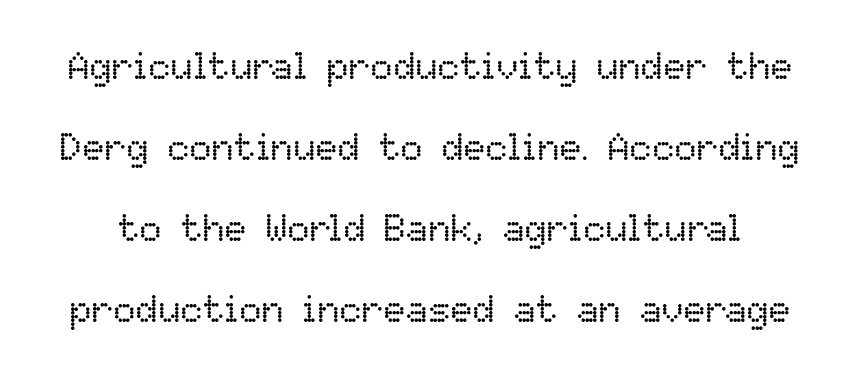
The image shows 37 px regular-weight type, upright; set loose line spacing (2.19x), normal letter spacing, not underlined; low stroke contrast and a medium x-height.
